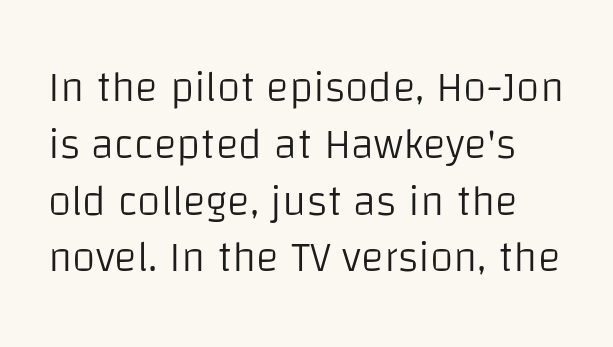
{"serif": "no", "italic": "no", "bold": "no", "weight": "light", "width": "normal", "stroke_contrast": "low", "x_height": "large", "monospaced": "no", "underline": "no", "line_spacing": "normal", "line_spacing_ratio": 1.32, "letter_spacing": "normal", "letter_spacing_em": 0.0, "glyph_px": 43}
